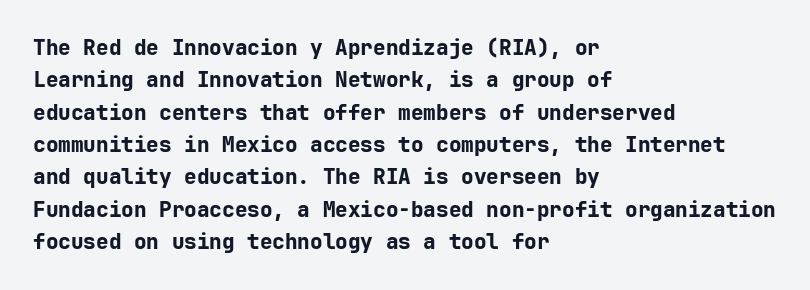
The image shows 21 px bold type, upright; set left-aligned, normal line spacing (1.54x), normal letter spacing, not underlined.
